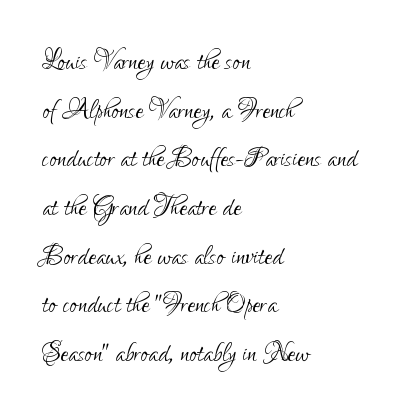
The image shows 35 px light, condensed sans-serif type; set left-aligned, normal line spacing (1.39x), normal letter spacing, not underlined; low stroke contrast and a small x-height.
